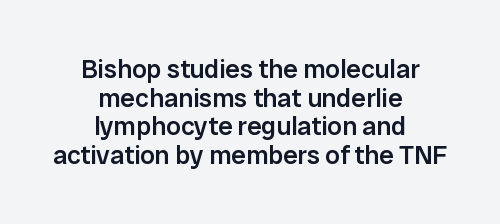
{"italic": "no", "bold": "semi", "underline": "no", "align": "center", "line_spacing": "tight", "line_spacing_ratio": 1.1, "letter_spacing": "normal", "letter_spacing_em": 0.0, "glyph_px": 26}
